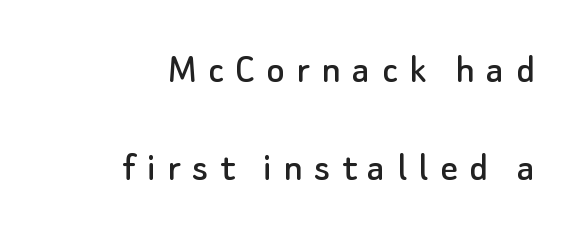
{"serif": "no", "italic": "no", "width": "normal", "stroke_contrast": "low", "x_height": "small", "monospaced": "no", "underline": "no", "align": "right", "line_spacing": "loose", "line_spacing_ratio": 2.27, "letter_spacing": "wide", "letter_spacing_em": 0.27, "glyph_px": 43}
